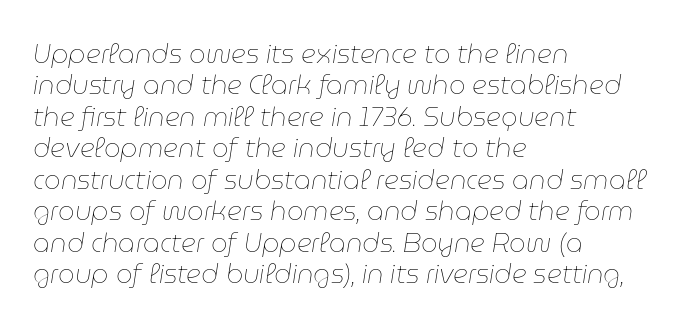
Q: Is the text bold? A: No.
Q: Is the text italic (slanted)? A: Yes, it leans right by about 9 degrees.
Q: Is the text underlined? A: No.
Q: How is the paragraph aligned? A: Left-aligned.
Q: Is the spacing between letters normal or unusually wide? A: Normal.
